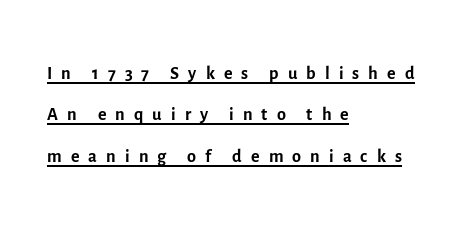
Q: Is the text bold? A: No.
Q: Is the text italic (slanted)? A: No, it is upright.
Q: Is the text underlined? A: Yes.
Q: How is the paragraph aligned? A: Left-aligned.
Q: Is the spacing between letters normal or unusually wide? A: Unusually wide.
Q: Is the spacing between lines tight, normal or loose? A: Normal.
